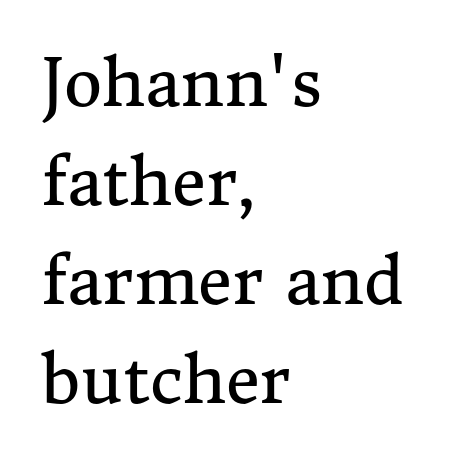
The image shows 66 px regular-weight serif type, upright; set left-aligned, normal line spacing (1.5x), normal letter spacing, not underlined; medium stroke contrast and a medium x-height.
